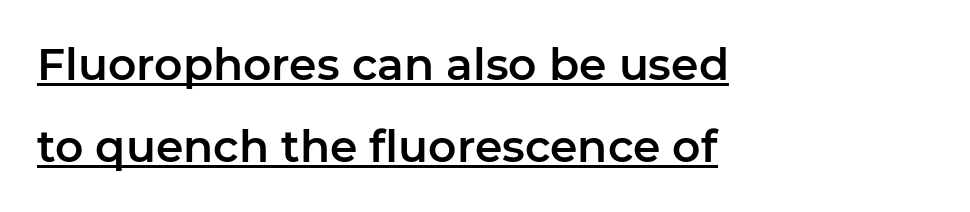
Every stem runs plumb, perpendicular to the baseline. The face used here is a sans, in the tradition of grotesques and geometrics. The face used here appears with an underline applied. The face used here is proportionally spaced, like ordinary book or web type.
